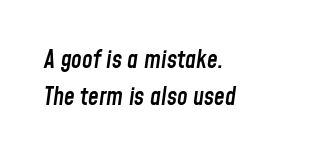
The image shows 24 px text type, italic (leaning right); set left-aligned, normal line spacing (1.53x), normal letter spacing, not underlined.
